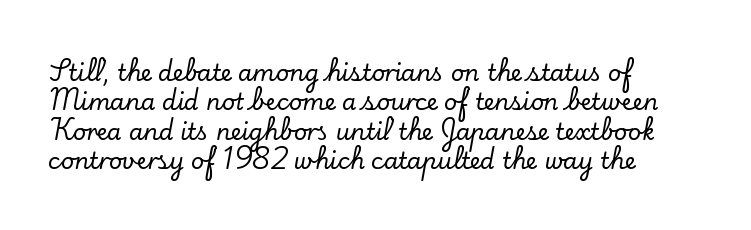
Q: Is the text italic (slanted)? A: Yes.
Q: Is the text underlined? A: No.
Q: How is the paragraph aligned? A: Left-aligned.
Q: Is the spacing between letters normal or unusually wide? A: Normal.
Q: Is the spacing between lines tight, normal or loose? A: Normal.
